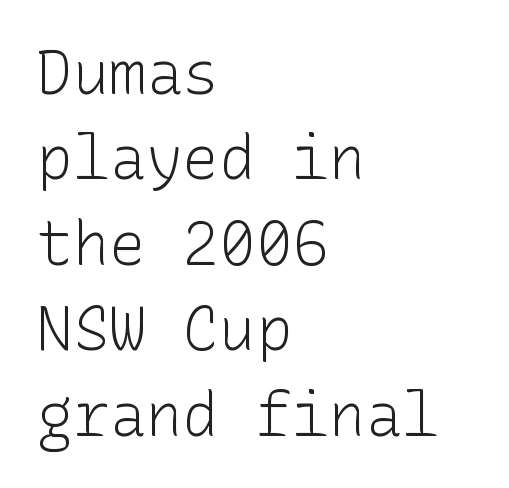
The string is rendered with underlining switched off. The font is comparable to plain body text, perhaps lighter. These lines sit exactly where default settings would place them. Line beginnings align vertically; line endings do not. A typesetter would call this zero additional tracking. If you drew a line through each stem, it would be perfectly vertical.
